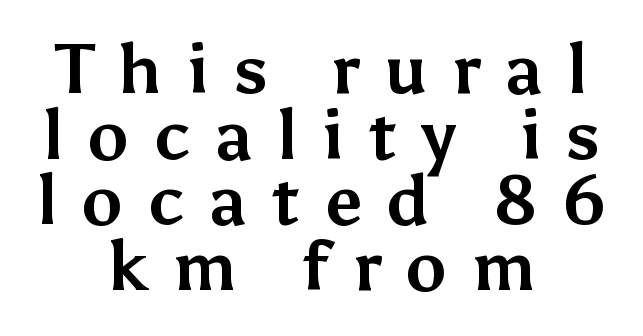
{"serif": "no", "italic": "no", "bold": "yes", "weight": "bold", "width": "normal", "stroke_contrast": "medium", "x_height": "medium", "monospaced": "no", "underline": "no", "align": "center", "line_spacing": "tight", "line_spacing_ratio": 0.95, "letter_spacing": "wide", "letter_spacing_em": 0.35, "glyph_px": 69}
